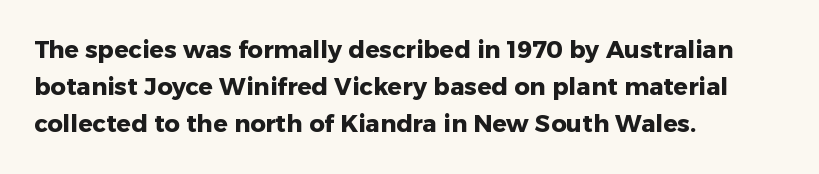
Q: Is the text bold? A: Yes.
Q: Is the text italic (slanted)? A: No, it is upright.
Q: Is the text underlined? A: No.
Q: How is the paragraph aligned? A: Left-aligned.
Q: Is the spacing between letters normal or unusually wide? A: Normal.
Q: Is the spacing between lines tight, normal or loose? A: Normal.
